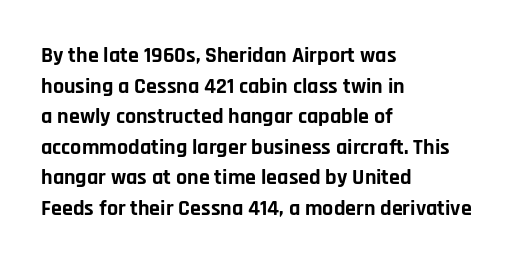
The image shows 22 px bold type, upright; set left-aligned, normal line spacing (1.39x), normal letter spacing, not underlined.
